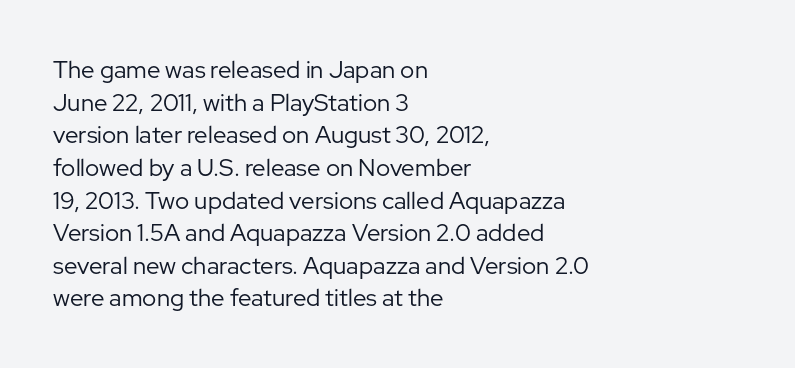
{"italic": "no", "bold": "no", "underline": "no", "align": "left", "line_spacing": "normal", "line_spacing_ratio": 1.36, "letter_spacing": "normal", "letter_spacing_em": 0.0, "glyph_px": 24}
